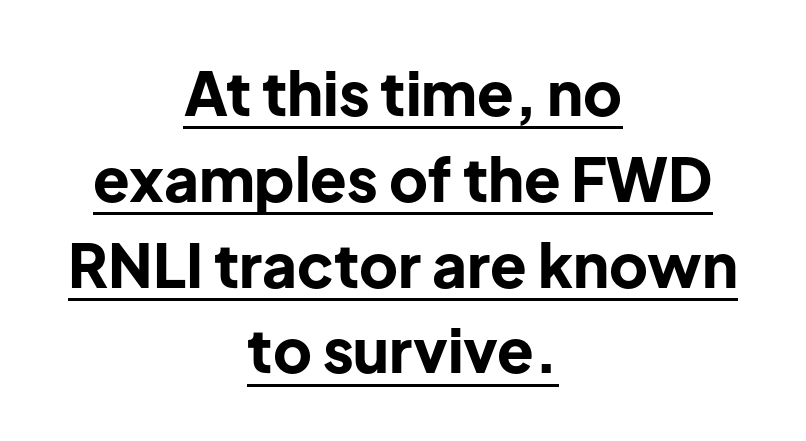
The image shows 60 px bold sans-serif type, upright; set centered, normal line spacing (1.43x), normal letter spacing, underlined; low stroke contrast and a medium x-height.
